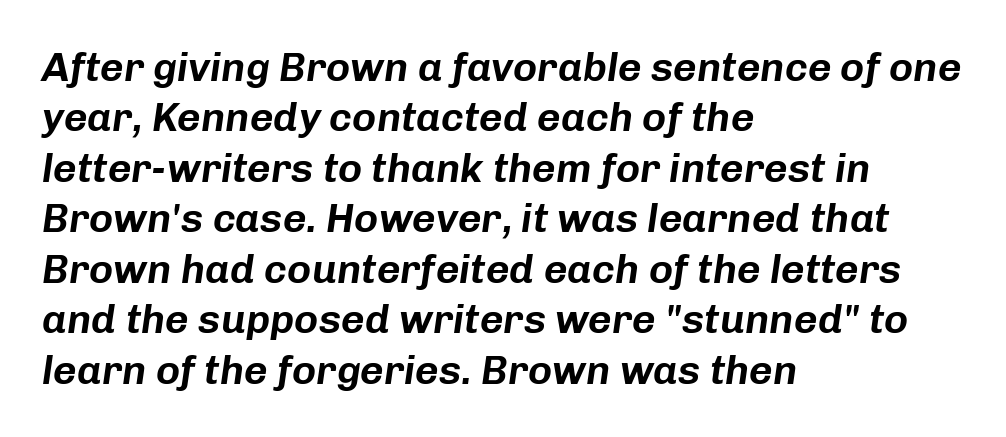
The image shows 41 px text type, italic (leaning right); set left-aligned, line spacing 1.23x, normal letter spacing, not underlined; low stroke contrast and a medium x-height.
